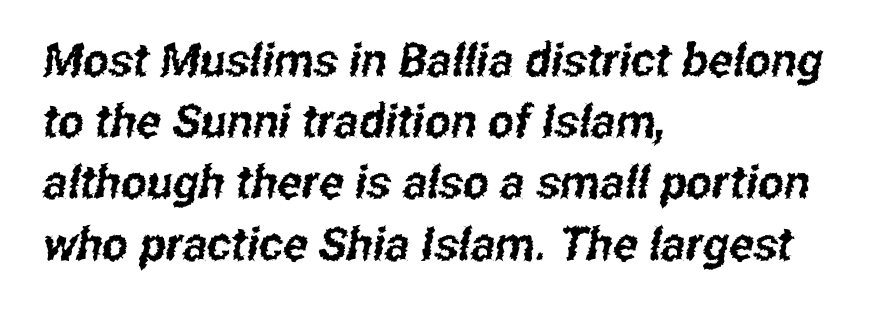
Q: Is the typeface a serif or a sans-serif typeface? A: Sans-serif.
Q: Is the text underlined? A: No.
Q: How is the paragraph aligned? A: Left-aligned.
Q: Is the spacing between letters normal or unusually wide? A: Normal.
Q: Is the spacing between lines tight, normal or loose? A: Normal.
Q: Width (condensed, normal, or wide)? A: Condensed.
Q: Stroke contrast? A: Low.
Q: x-height? A: Medium.
Q: Monospaced? A: No.
